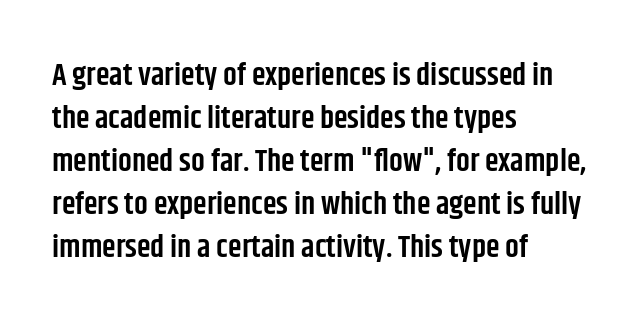
Proportional: the letters do not fall into vertical columns. Rendered with straight, roman letterforms. Type style note: lacks serifs. Nothing unusual about the tracking: characters are spaced as the font intends.
